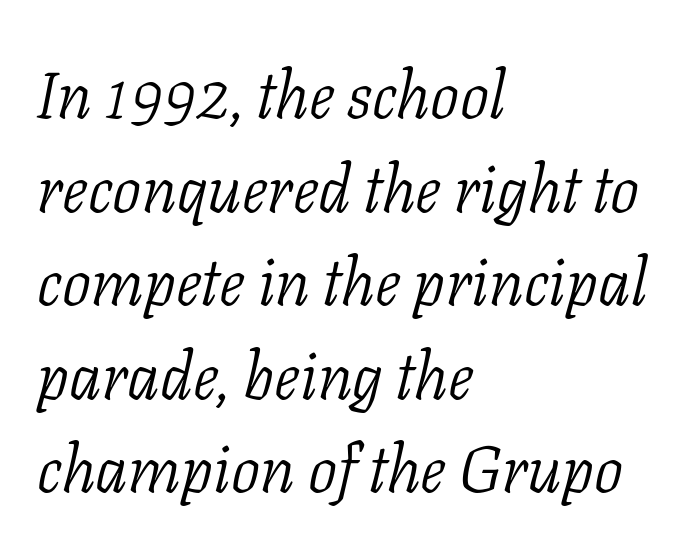
Q: Is the text bold? A: No.
Q: Is the text italic (slanted)? A: Yes, it leans right by about 11 degrees.
Q: Is the typeface a serif or a sans-serif typeface? A: Serif.
Q: Is the text underlined? A: No.
Q: How is the paragraph aligned? A: Left-aligned.
Q: Is the spacing between letters normal or unusually wide? A: Normal.
Q: Is the spacing between lines tight, normal or loose? A: Normal.
Q: Width (condensed, normal, or wide)? A: Normal.
Q: Stroke contrast? A: Low.
Q: x-height? A: Medium.
Q: Monospaced? A: No.
